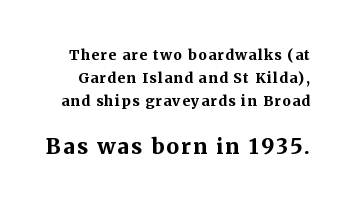
This is heavy type, rendered in bold. Posture: upright roman. Letters rest on an invisible, unmarked baseline. The more generous point size was reserved for the lower chunk. Line spacing here is normal.
